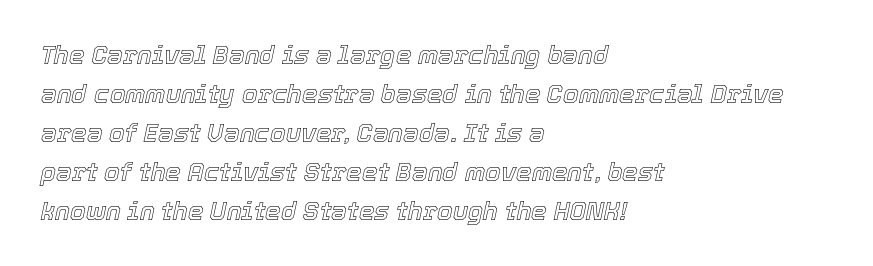
The image shows 25 px text type, italic (leaning right); set left-aligned, normal line spacing (1.56x), normal letter spacing, not underlined.
